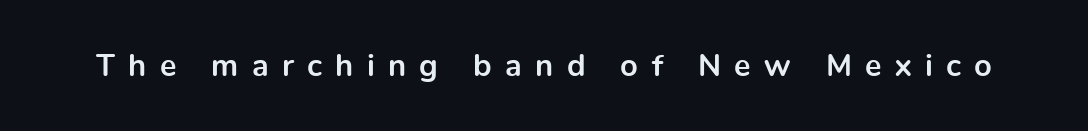
The image shows 31 px bold sans-serif type, upright; set unusually wide letter spacing (+0.43 em), not underlined; a medium x-height.
